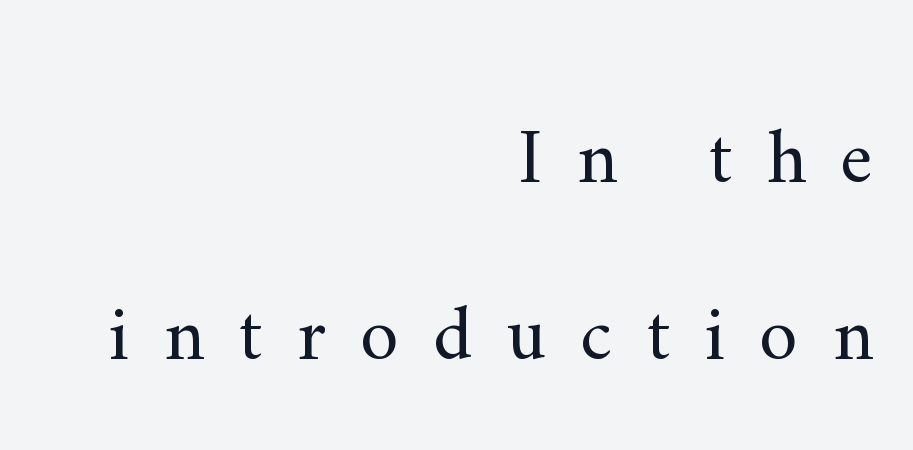
{"serif": "yes", "italic": "no", "bold": "no", "weight": "regular", "width": "normal", "stroke_contrast": "medium", "x_height": "small", "monospaced": "no", "underline": "no", "align": "right", "line_spacing": "loose", "line_spacing_ratio": 2.27, "letter_spacing": "wide", "letter_spacing_em": 0.44, "glyph_px": 78}
